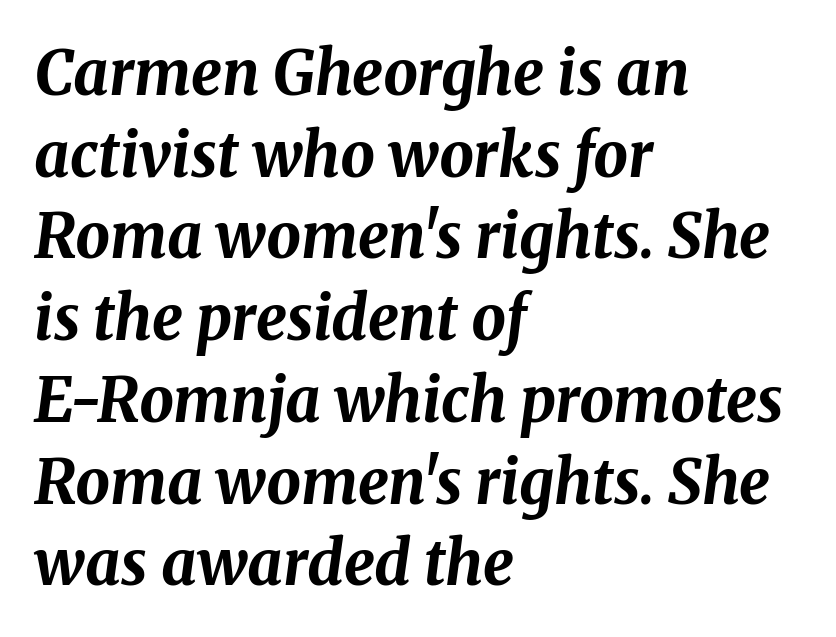
The designer left line spacing at the default. Note the varied advance widths — an 'i' is clearly narrower than an 'm'. In terms of weight, the rendering is a true, heavy bold. Short and long lines alike share a common starting point at left. Letters rest on an invisible, unmarked baseline. Short note: letters normally spaced.
